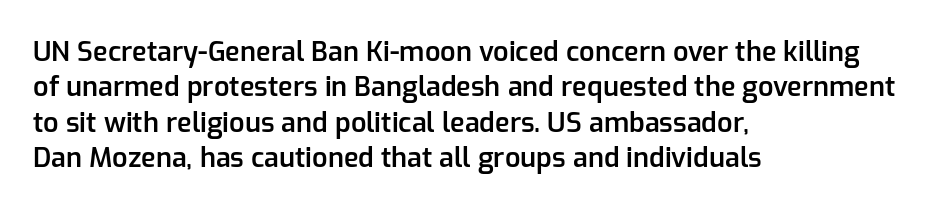
Q: Is the text bold? A: Semi-bold.
Q: Is the text italic (slanted)? A: No, it is upright.
Q: Is the text underlined? A: No.
Q: How is the paragraph aligned? A: Left-aligned.
Q: Is the spacing between letters normal or unusually wide? A: Normal.
Q: Is the spacing between lines tight, normal or loose? A: Normal.
